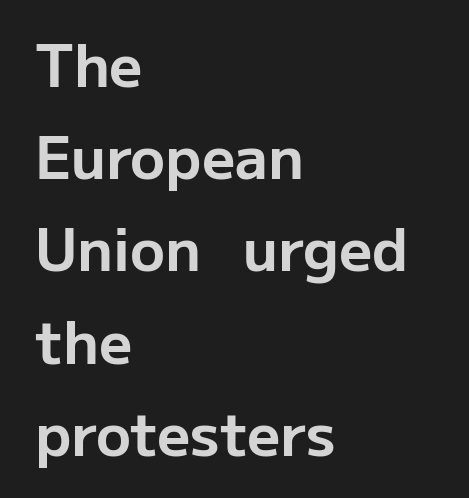
The image shows 58 px bold sans-serif type, upright; set left-aligned, normal line spacing (1.59x), normal letter spacing, not underlined; low stroke contrast and a medium x-height.
